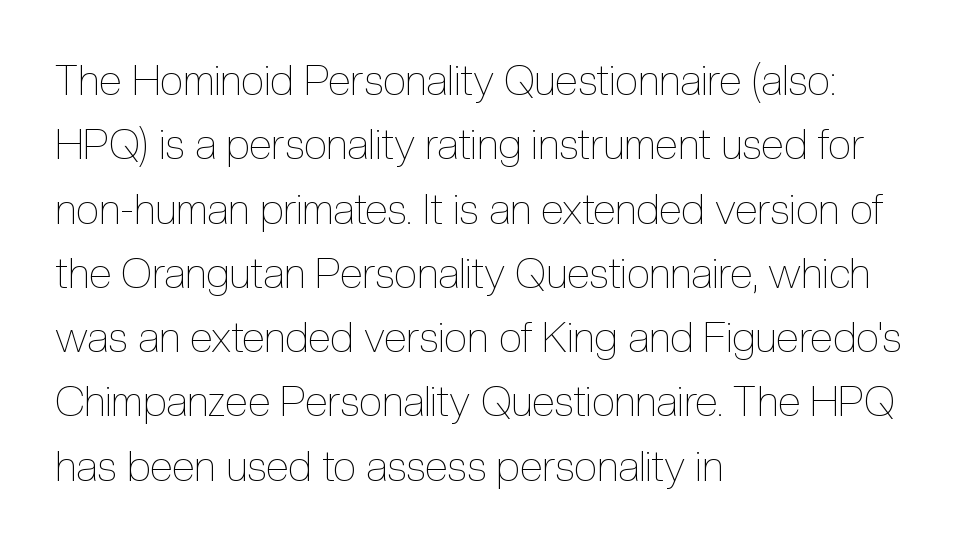
Q: Is the text bold? A: No.
Q: Is the text italic (slanted)? A: No, it is upright.
Q: Is the text underlined? A: No.
Q: How is the paragraph aligned? A: Left-aligned.
Q: Is the spacing between letters normal or unusually wide? A: Normal.
Q: Is the spacing between lines tight, normal or loose? A: Normal.
Q: Width (condensed, normal, or wide)? A: Condensed.
Q: x-height? A: Medium.
Q: Monospaced? A: No.
